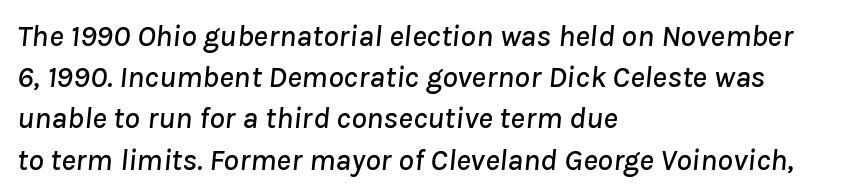
The space beneath each line is pristine and unruled. Do the characters align in a grid? No, the font is proportional. This rendering uses left alignment, leaving the right contour irregular. These lines were composed using italics. Tracking here is standard; glyphs follow each other at the usual distance.
